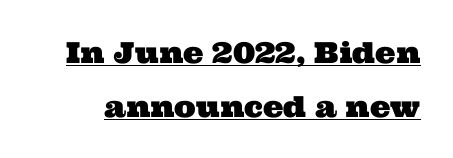
{"serif": "yes", "width": "wide", "stroke_contrast": "medium", "x_height": "medium", "monospaced": "no", "underline": "yes", "line_spacing_ratio": 1.86, "letter_spacing": "normal", "letter_spacing_em": 0.0, "glyph_px": 29}
